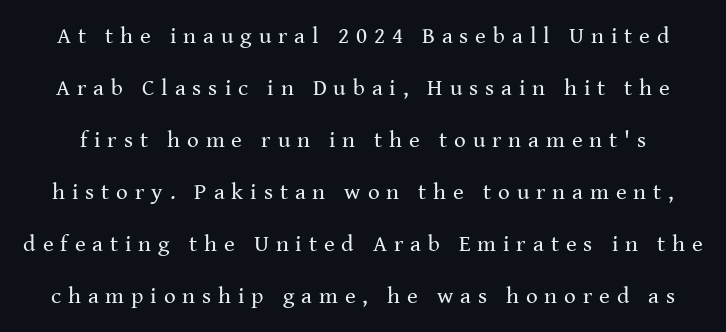
The image shows 23 px text type, upright; set loose line spacing (2.26x), unusually wide letter spacing (+0.3 em), not underlined.
